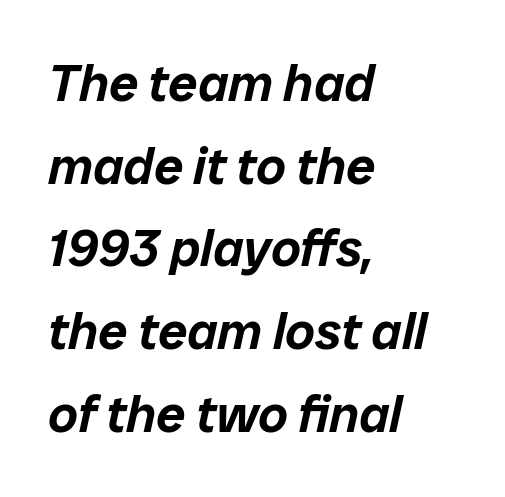
Q: Is the text italic (slanted)? A: Yes, it leans right by about 12 degrees.
Q: Is the text underlined? A: No.
Q: How is the paragraph aligned? A: Left-aligned.
Q: Is the spacing between letters normal or unusually wide? A: Normal.
Q: Is the spacing between lines tight, normal or loose? A: Normal.
Q: Width (condensed, normal, or wide)? A: Normal.
Q: Stroke contrast? A: Low.
Q: x-height? A: Medium.
Q: Monospaced? A: No.
